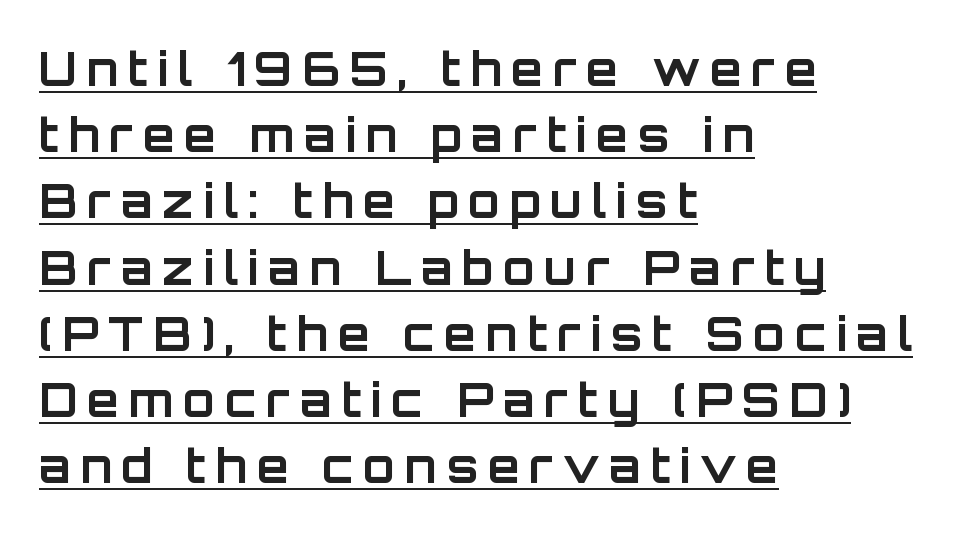
The letters are spread apart with noticeably loose tracking. Summary of vertical rhythm: regular, with standard interline spacing. Posture: upright roman. The type family on display is of the sans-serif kind. These lines stack with their left ends in a neat column. Heavy, bold letterforms.
